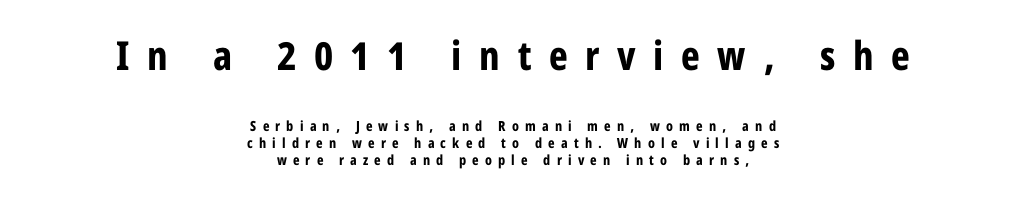
{"serif": "no", "italic": "no", "bold": "yes", "weight": "bold", "width": "condensed", "stroke_contrast": "low", "x_height": "medium", "monospaced": "no", "underline": "no", "align": "center", "line_spacing_ratio": 1.24, "letter_spacing": "wide", "letter_spacing_em": 0.44, "larger_block": "first", "size_ratio": 2.86, "glyph_px": 40}
